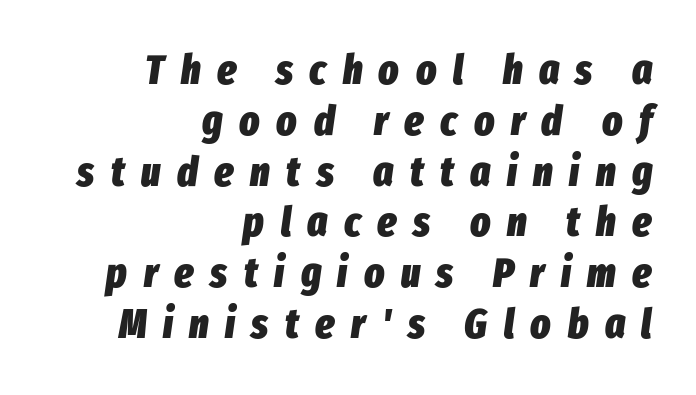
{"italic": "yes", "lean": "right", "slant_degrees": 8, "bold": "yes", "weight": "heavy", "width": "condensed", "stroke_contrast": "low", "x_height": "medium", "monospaced": "no", "underline": "no", "align": "right", "line_spacing_ratio": 1.21, "letter_spacing": "wide", "letter_spacing_em": 0.39, "glyph_px": 42}
